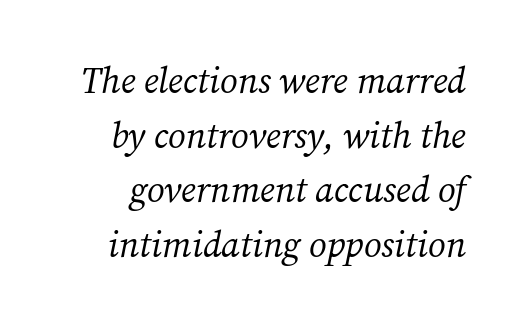
The image shows 36 px regular-weight serif type, italic (leaning right); set normal line spacing (1.52x), normal letter spacing, not underlined; medium stroke contrast and a medium x-height.
